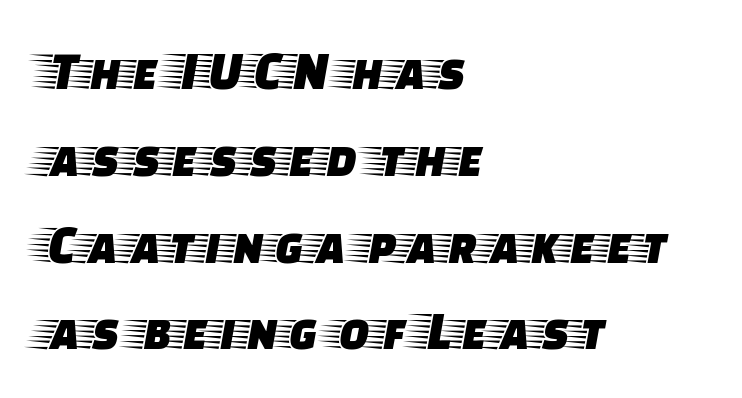
{"serif": "yes", "width": "wide", "stroke_contrast": "low", "x_height": "large", "monospaced": "no", "underline": "no", "align": "left", "line_spacing": "normal", "line_spacing_ratio": 1.55, "letter_spacing": "normal", "letter_spacing_em": 0.0, "glyph_px": 56}
